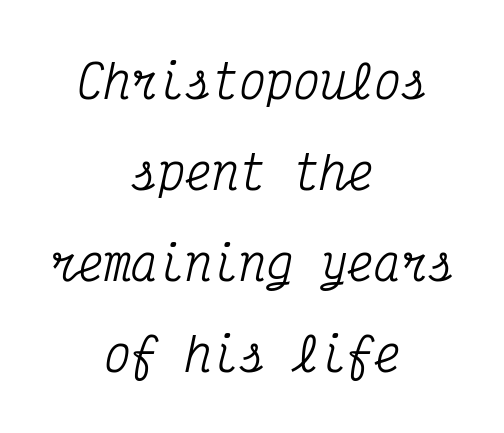
The image shows 45 px condensed serif type, italic (leaning right), monospaced; set centered, loose line spacing (2.02x), normal letter spacing, not underlined; medium stroke contrast and a medium x-height.
